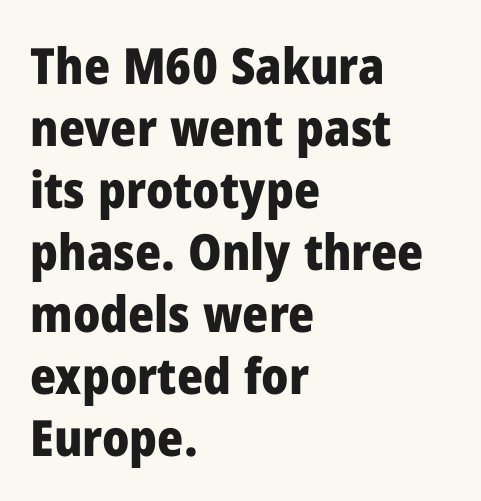
{"serif": "no", "italic": "no", "bold": "yes", "weight": "heavy", "width": "normal", "stroke_contrast": "low", "x_height": "medium", "monospaced": "no", "underline": "no", "align": "left", "line_spacing_ratio": 1.24, "letter_spacing": "normal", "letter_spacing_em": 0.0, "glyph_px": 50}
